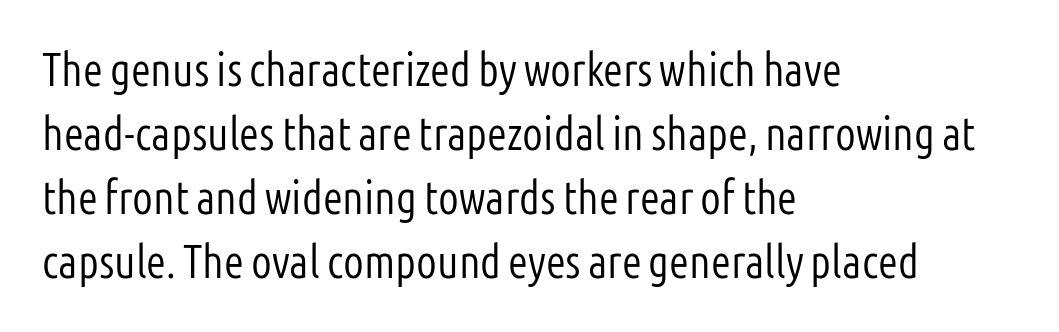
Q: Is the text bold? A: No.
Q: Is the text italic (slanted)? A: No, it is upright.
Q: Is the typeface a serif or a sans-serif typeface? A: Sans-serif.
Q: Is the text underlined? A: No.
Q: How is the paragraph aligned? A: Left-aligned.
Q: Is the spacing between letters normal or unusually wide? A: Normal.
Q: Is the spacing between lines tight, normal or loose? A: Normal.
Q: Width (condensed, normal, or wide)? A: Condensed.
Q: Stroke contrast? A: Low.
Q: x-height? A: Medium.
Q: Monospaced? A: No.
